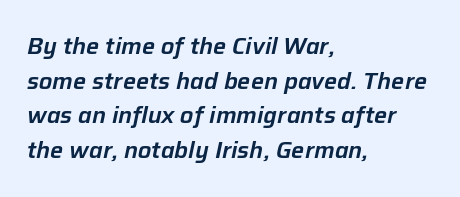
{"italic": "yes", "lean": "right", "slant_degrees": 12, "underline": "no", "align": "left", "line_spacing": "normal", "line_spacing_ratio": 1.51, "letter_spacing": "normal", "letter_spacing_em": 0.0, "glyph_px": 23}
